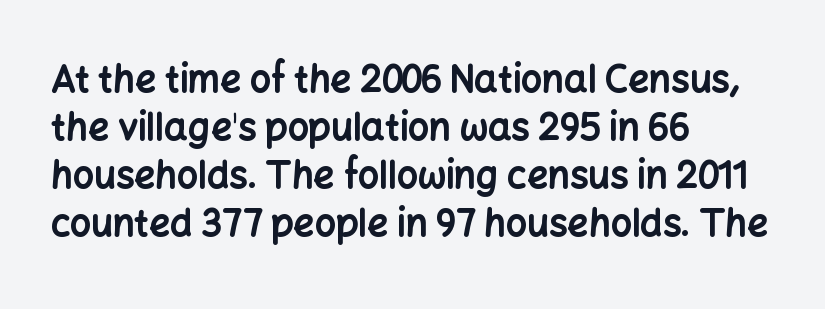
Q: Is the text bold? A: Yes.
Q: Is the text italic (slanted)? A: No, it is upright.
Q: Is the typeface a serif or a sans-serif typeface? A: Sans-serif.
Q: Is the text underlined? A: No.
Q: How is the paragraph aligned? A: Left-aligned.
Q: Is the spacing between letters normal or unusually wide? A: Normal.
Q: Is the spacing between lines tight, normal or loose? A: Normal.
Q: Width (condensed, normal, or wide)? A: Normal.
Q: Stroke contrast? A: Low.
Q: x-height? A: Medium.
Q: Monospaced? A: No.
